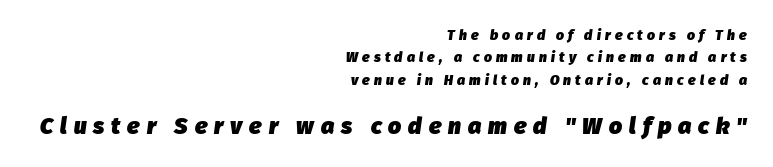
Q: Is the text bold? A: Yes.
Q: Is the text italic (slanted)? A: Yes, it leans right by about 8 degrees.
Q: Is the text underlined? A: No.
Q: How is the paragraph aligned? A: Right-aligned.
Q: Is the spacing between letters normal or unusually wide? A: Unusually wide.
Q: Is the spacing between lines tight, normal or loose? A: Normal.
Q: Which block of text is set in a larger size, the first (top) or the second (bottom)? A: The second (bottom) one.
